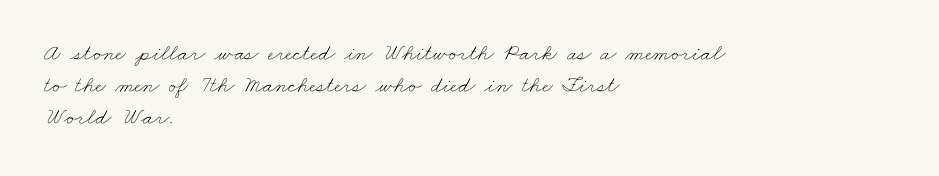
Q: Is the text bold? A: No.
Q: Is the text underlined? A: No.
Q: How is the paragraph aligned? A: Left-aligned.
Q: Is the spacing between letters normal or unusually wide? A: Normal.
Q: Is the spacing between lines tight, normal or loose? A: Normal.
